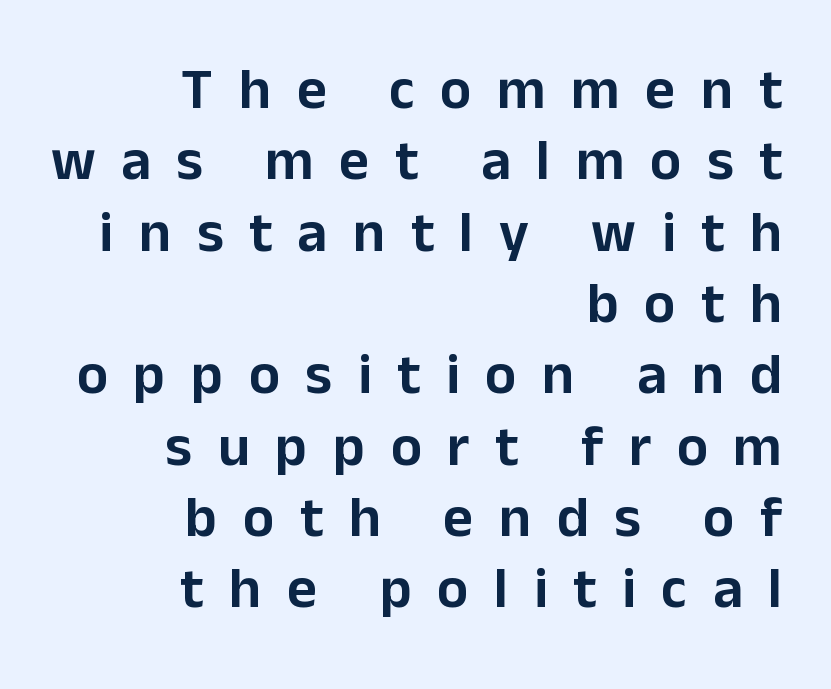
The image shows 58 px sans-serif type, upright; set right-aligned, line spacing 1.23x, unusually wide letter spacing (+0.44 em), not underlined; low stroke contrast and a medium x-height.
